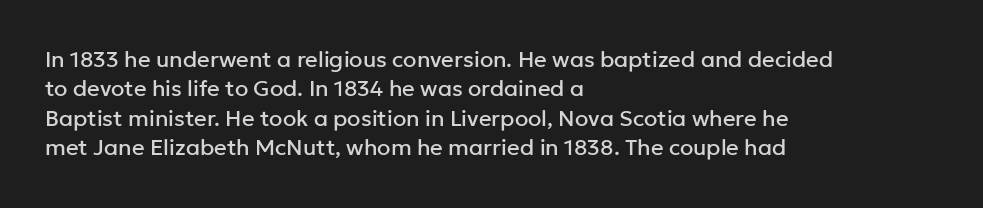
Reading down the block, your eye returns to a fixed left position each line. The type sits square on the baseline with zero lean. The space directly below the letters is spotless. Notice how descenders clear the ascenders below comfortably — that's standard leading. Each word holds together tightly as a unit, with standard inter-letter gaps.
